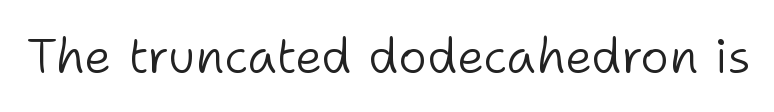
Ink coverage per letter is moderate at most. The glyphs are unaccompanied by any horizontal stroke below them. This is the regular roman posture of the typeface. Letter spacing: default.
